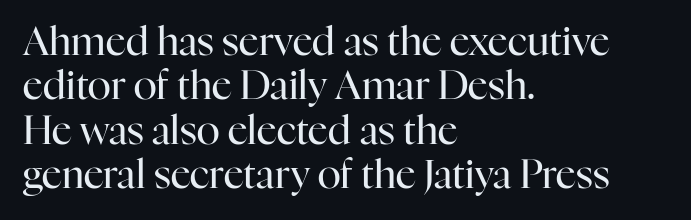
Q: Is the text bold? A: No.
Q: Is the text italic (slanted)? A: No, it is upright.
Q: Is the typeface a serif or a sans-serif typeface? A: Serif.
Q: Is the text underlined? A: No.
Q: How is the paragraph aligned? A: Left-aligned.
Q: Is the spacing between letters normal or unusually wide? A: Normal.
Q: Is the spacing between lines tight, normal or loose? A: Tight.
Q: Width (condensed, normal, or wide)? A: Normal.
Q: Stroke contrast? A: High.
Q: x-height? A: Medium.
Q: Monospaced? A: No.
